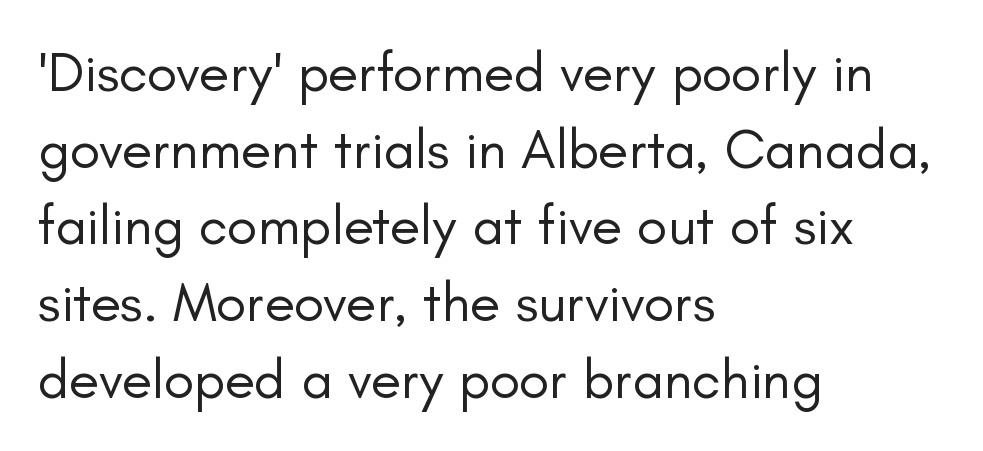
A light-to-regular cut is what we see here. Line beginnings align vertically; line endings do not. Varying glyph widths throughout — classic text-font behaviour. Upright lettering throughout.
